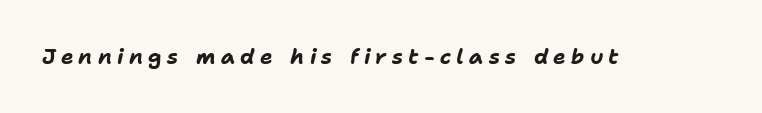
Check under the words: just untouched page. Is the type bold? Yes — the strokes are clearly thick and heavy. Notice how the stems are inclined rather than vertical — that's the hallmark of italics. The rendering inserts visible extra space after every character.
